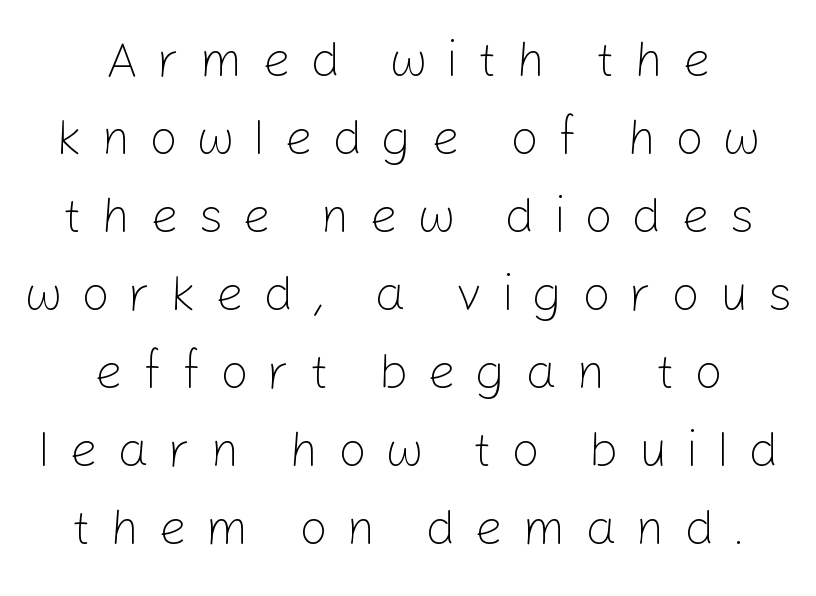
The image shows 50 px light sans-serif type, upright; set centered, normal line spacing (1.56x), unusually wide letter spacing (+0.38 em), not underlined; low stroke contrast and a medium x-height.
